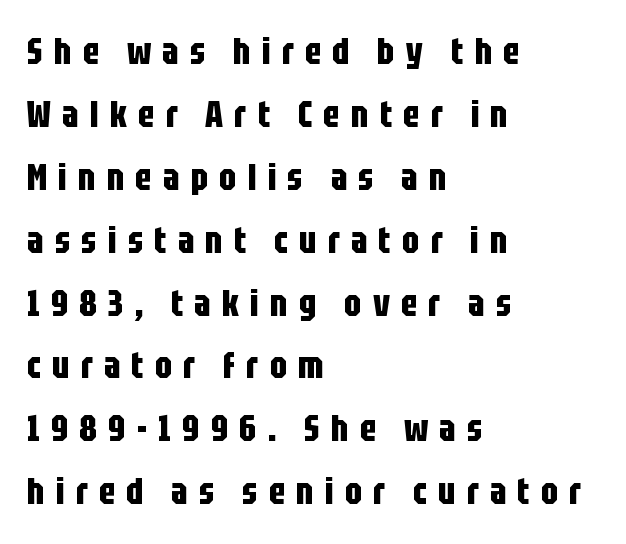
The image shows 37 px bold, condensed sans-serif type, upright; set left-aligned, normal line spacing (1.7x), unusually wide letter spacing (+0.3 em), not underlined; low stroke contrast and a large x-height.
